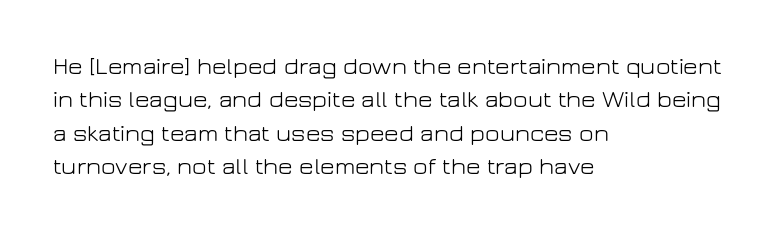
The image shows 25 px text type, upright; set left-aligned, normal line spacing (1.34x), normal letter spacing, not underlined.
